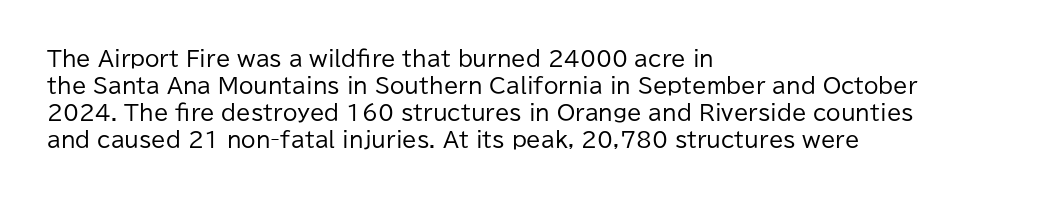
These lines keep a tight, regular rhythm from letter to letter. The rows are spaced the way most documents space them. Nothing heavy about these letters — not bold at all. A roman cut, with each character standing at attention. Check under the words: just untouched page. All the whitespace from short lines collects on the right.
